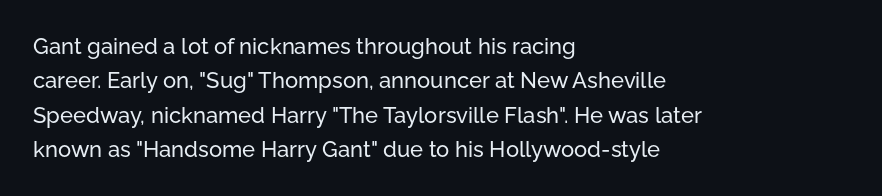
Q: Is the text italic (slanted)? A: No, it is upright.
Q: Is the text underlined? A: No.
Q: How is the paragraph aligned? A: Left-aligned.
Q: Is the spacing between letters normal or unusually wide? A: Normal.
Q: Is the spacing between lines tight, normal or loose? A: Normal.
